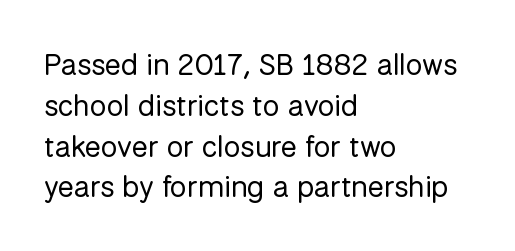
Characters remain perfectly vertical along every line. Stem width sits at or under what a default text font uses. Only glyphs here, with clear space below each row. The vertical gap from one line to the next is medium. Each letter keeps its own natural width here, so spacing adapts to shape.
